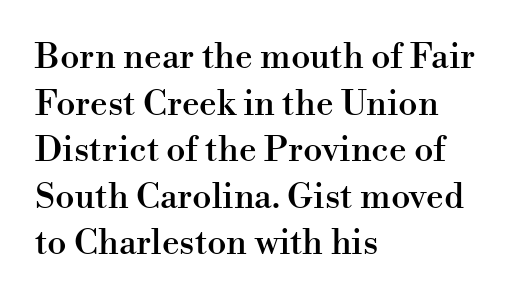
Q: Is the text italic (slanted)? A: No, it is upright.
Q: Is the typeface a serif or a sans-serif typeface? A: Serif.
Q: Is the text underlined? A: No.
Q: How is the paragraph aligned? A: Left-aligned.
Q: Is the spacing between letters normal or unusually wide? A: Normal.
Q: Is the spacing between lines tight, normal or loose? A: Normal.
Q: Width (condensed, normal, or wide)? A: Normal.
Q: Stroke contrast? A: High.
Q: x-height? A: Small.
Q: Monospaced? A: No.
